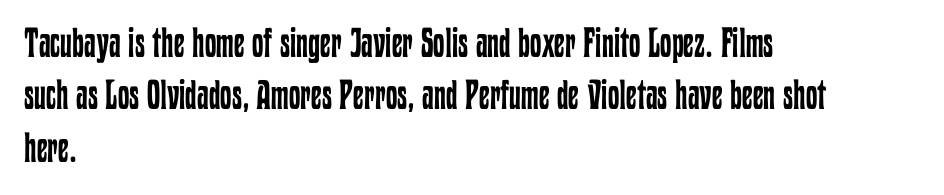
You could not count columns in this text — the font is proportionally spaced. The text block is weighted toward the left margin, trailing off unevenly rightward. It's the straight-up-and-down kind of type. Regular leading.
